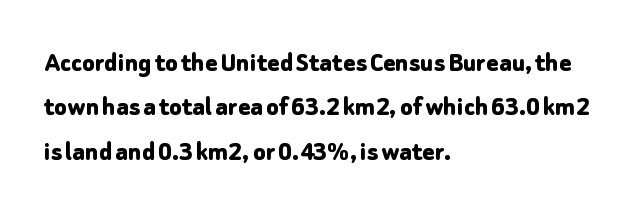
The image shows 29 px bold sans-serif type, upright; set left-aligned, normal line spacing (1.53x), normal letter spacing, not underlined; low stroke contrast and a medium x-height.
